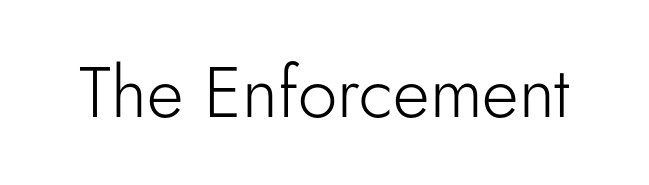
{"serif": "no", "italic": "no", "bold": "no", "weight": "light", "width": "normal", "stroke_contrast": "low", "x_height": "small", "monospaced": "no", "underline": "no", "letter_spacing": "normal", "letter_spacing_em": 0.0, "glyph_px": 71}
